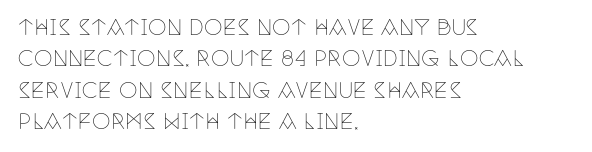
{"italic": "no", "bold": "no", "underline": "no", "align": "left", "line_spacing": "normal", "line_spacing_ratio": 1.49, "letter_spacing": "normal", "letter_spacing_em": 0.0, "glyph_px": 21}
